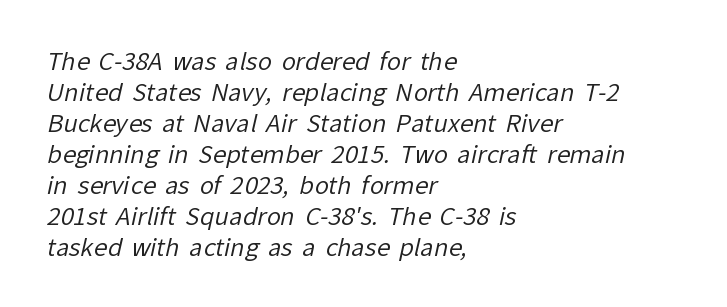
The image shows 24 px text type; set left-aligned, normal line spacing (1.29x), normal letter spacing, not underlined.
